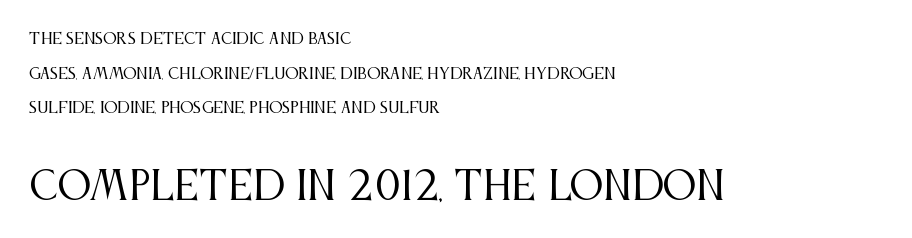
Reading down the block, your eye returns to a fixed left position each line. The zone under the glyphs is completely vacant. Airy leading. Spacing verdict: proportional, widths tailored to each character. Check where the strokes stop: tiny serifs finish them off. Stroke mass is kept to a normal reading level or below.
